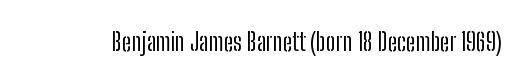
{"italic": "no", "bold": "no", "underline": "no", "letter_spacing": "normal", "letter_spacing_em": 0.0, "glyph_px": 24}
